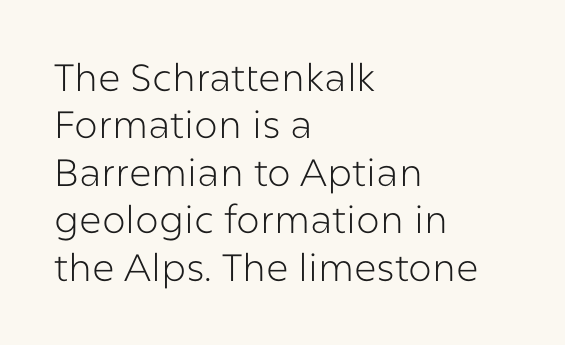
Ink coverage per letter is moderate at most. The face used here is proportionally spaced, like ordinary book or web type. Any mark beneath the type? The region is blank. Line beginnings align vertically; line endings do not. Nothing sits at the stroke ends, so this counts as sans-serif.
